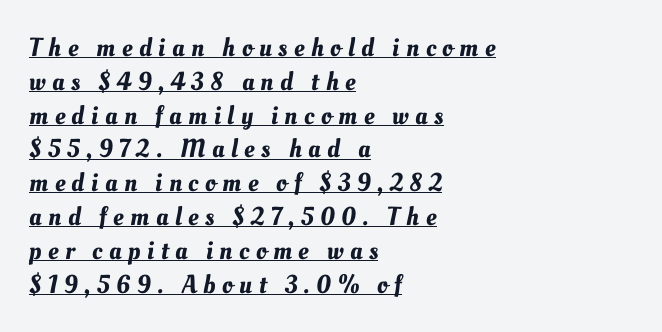
The image shows 26 px text type; set left-aligned, normal line spacing (1.3x), unusually wide letter spacing (+0.25 em), underlined.
